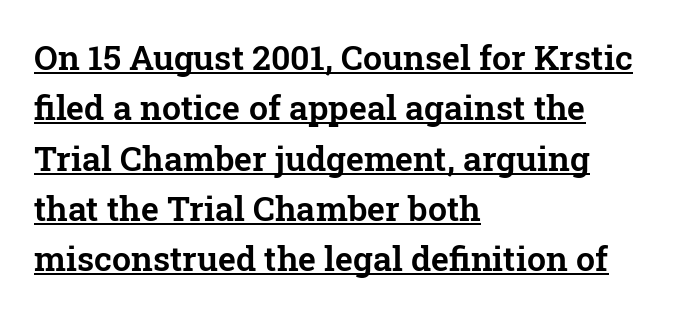
The image shows 34 px serif type, upright; set left-aligned, normal line spacing (1.48x), normal letter spacing, underlined; low stroke contrast and a medium x-height.
